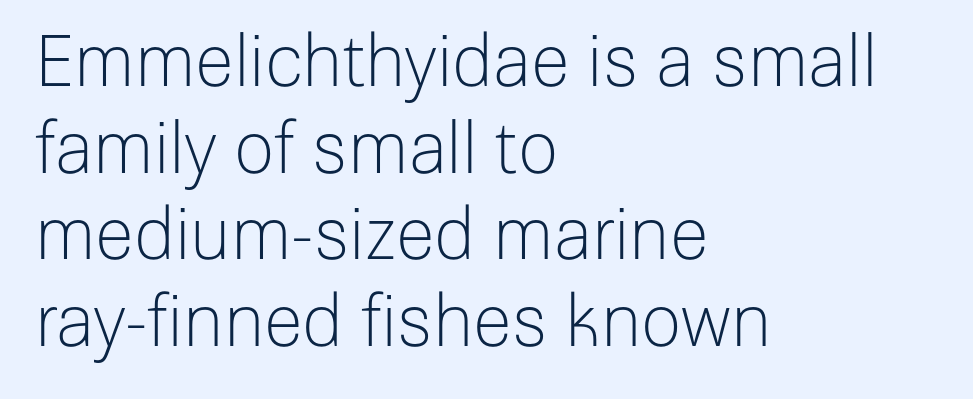
Q: Is the text bold? A: No.
Q: Is the text italic (slanted)? A: No, it is upright.
Q: Is the typeface a serif or a sans-serif typeface? A: Sans-serif.
Q: Is the text underlined? A: No.
Q: How is the paragraph aligned? A: Left-aligned.
Q: Is the spacing between letters normal or unusually wide? A: Normal.
Q: Width (condensed, normal, or wide)? A: Normal.
Q: Stroke contrast? A: Low.
Q: x-height? A: Medium.
Q: Monospaced? A: No.
